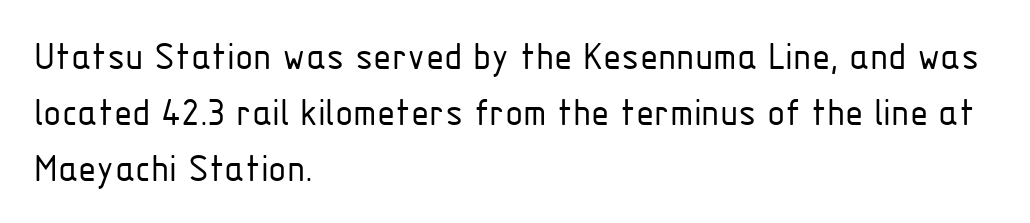
Q: Is the text bold? A: No.
Q: Is the text italic (slanted)? A: No, it is upright.
Q: Is the typeface a serif or a sans-serif typeface? A: Sans-serif.
Q: Is the text underlined? A: No.
Q: How is the paragraph aligned? A: Left-aligned.
Q: Is the spacing between letters normal or unusually wide? A: Normal.
Q: Is the spacing between lines tight, normal or loose? A: Normal.
Q: Width (condensed, normal, or wide)? A: Condensed.
Q: Stroke contrast? A: Low.
Q: x-height? A: Medium.
Q: Monospaced? A: No.
